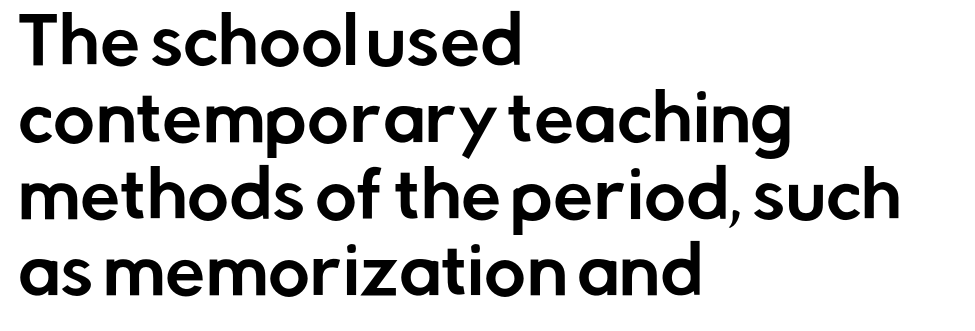
Q: Is the text italic (slanted)? A: No, it is upright.
Q: Is the typeface a serif or a sans-serif typeface? A: Sans-serif.
Q: Is the text underlined? A: No.
Q: How is the paragraph aligned? A: Left-aligned.
Q: Is the spacing between letters normal or unusually wide? A: Normal.
Q: Width (condensed, normal, or wide)? A: Normal.
Q: Stroke contrast? A: Low.
Q: x-height? A: Medium.
Q: Monospaced? A: No.
